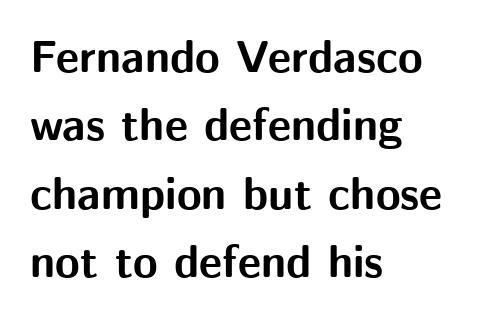
Q: Is the text bold? A: Yes.
Q: Is the text italic (slanted)? A: No, it is upright.
Q: Is the typeface a serif or a sans-serif typeface? A: Sans-serif.
Q: Is the text underlined? A: No.
Q: How is the paragraph aligned? A: Left-aligned.
Q: Is the spacing between letters normal or unusually wide? A: Normal.
Q: Is the spacing between lines tight, normal or loose? A: Normal.
Q: Width (condensed, normal, or wide)? A: Normal.
Q: Stroke contrast? A: Medium.
Q: x-height? A: Medium.
Q: Monospaced? A: No.
